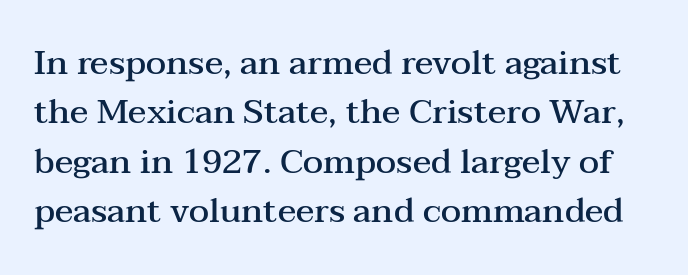
The image shows 34 px semibold, wide serif type, upright; set normal line spacing (1.45x), normal letter spacing, not underlined; medium stroke contrast and a medium x-height.
